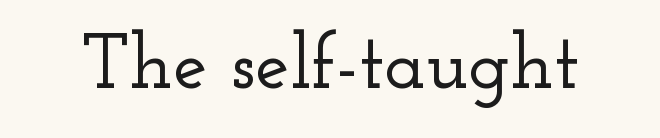
The image shows 77 px wide serif type, upright; set normal letter spacing, not underlined; low stroke contrast and a small x-height.
